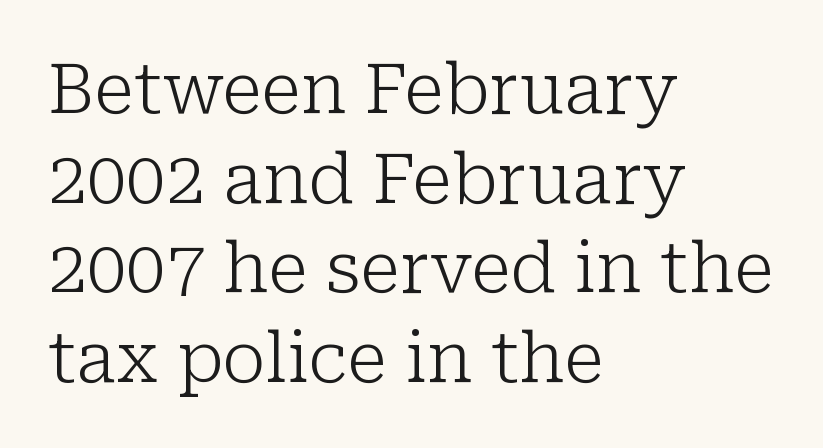
{"serif": "yes", "italic": "no", "bold": "no", "weight": "light", "width": "normal", "stroke_contrast": "low", "x_height": "medium", "monospaced": "no", "underline": "no", "align": "left", "line_spacing": "normal", "line_spacing_ratio": 1.28, "letter_spacing": "normal", "letter_spacing_em": 0.0, "glyph_px": 70}
